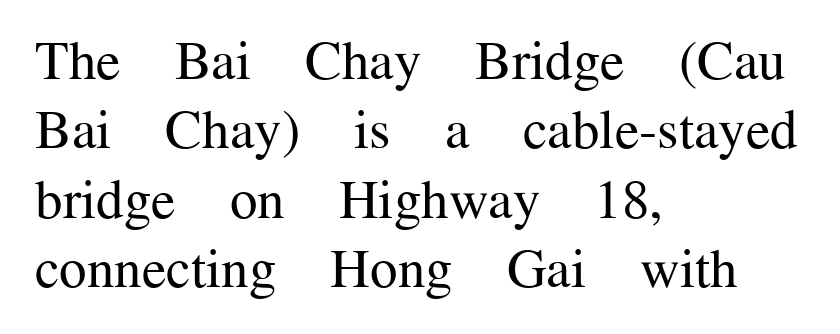
Italic: no, the glyphs are upright roman. Leading matches the norm, producing a regular column. The rendering uses natural spacing where letterforms have individual widths. A quiet, ordinary-to-light weight characterises the typeface. One-word summary of the alignment: left.
